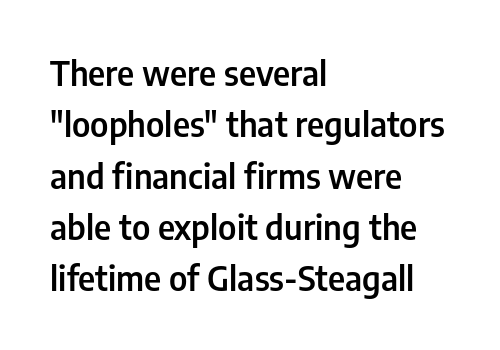
Q: Is the text bold? A: Semi-bold.
Q: Is the text italic (slanted)? A: No, it is upright.
Q: Is the typeface a serif or a sans-serif typeface? A: Sans-serif.
Q: Is the text underlined? A: No.
Q: How is the paragraph aligned? A: Left-aligned.
Q: Is the spacing between letters normal or unusually wide? A: Normal.
Q: Is the spacing between lines tight, normal or loose? A: Normal.
Q: Width (condensed, normal, or wide)? A: Condensed.
Q: Stroke contrast? A: Low.
Q: x-height? A: Medium.
Q: Monospaced? A: No.
